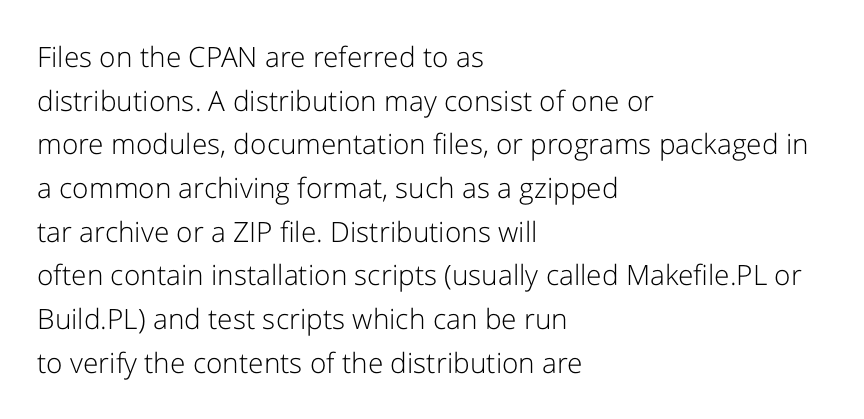
Q: Is the text bold? A: No.
Q: Is the text italic (slanted)? A: No, it is upright.
Q: Is the typeface a serif or a sans-serif typeface? A: Sans-serif.
Q: Is the text underlined? A: No.
Q: How is the paragraph aligned? A: Left-aligned.
Q: Is the spacing between letters normal or unusually wide? A: Normal.
Q: Is the spacing between lines tight, normal or loose? A: Normal.
Q: Width (condensed, normal, or wide)? A: Normal.
Q: Stroke contrast? A: Low.
Q: x-height? A: Medium.
Q: Monospaced? A: No.
